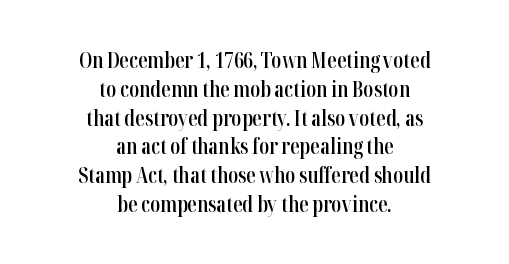
Q: Is the text bold? A: Semi-bold.
Q: Is the text italic (slanted)? A: No, it is upright.
Q: Is the text underlined? A: No.
Q: How is the paragraph aligned? A: Centered.
Q: Is the spacing between letters normal or unusually wide? A: Normal.
Q: Is the spacing between lines tight, normal or loose? A: Normal.
